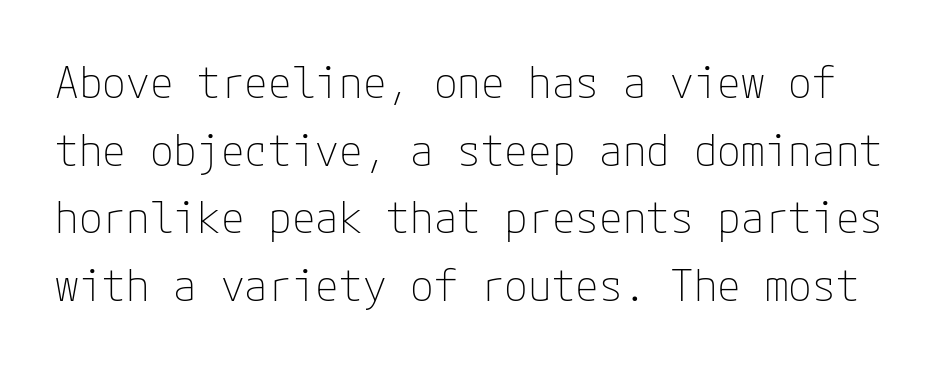
Q: Is the text bold? A: No.
Q: Is the text italic (slanted)? A: No, it is upright.
Q: Is the typeface a serif or a sans-serif typeface? A: Sans-serif.
Q: Is the text underlined? A: No.
Q: Is the spacing between letters normal or unusually wide? A: Normal.
Q: Is the spacing between lines tight, normal or loose? A: Normal.
Q: Width (condensed, normal, or wide)? A: Normal.
Q: Stroke contrast? A: Low.
Q: x-height? A: Medium.
